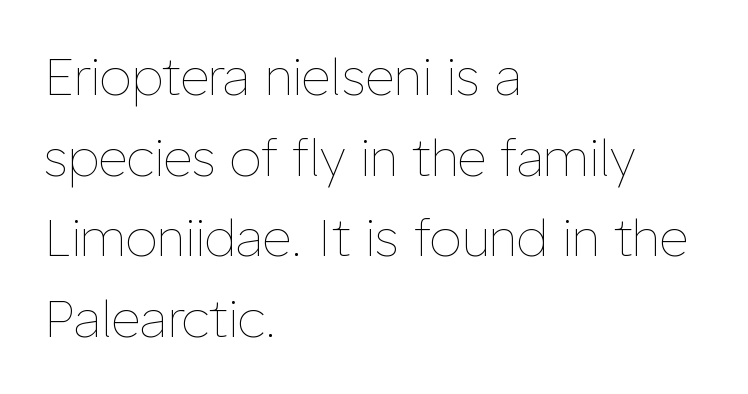
Q: Is the text bold? A: No.
Q: Is the text italic (slanted)? A: No, it is upright.
Q: Is the text underlined? A: No.
Q: How is the paragraph aligned? A: Left-aligned.
Q: Is the spacing between letters normal or unusually wide? A: Normal.
Q: Is the spacing between lines tight, normal or loose? A: Normal.
Q: Width (condensed, normal, or wide)? A: Normal.
Q: Stroke contrast? A: Low.
Q: x-height? A: Medium.
Q: Monospaced? A: No.
